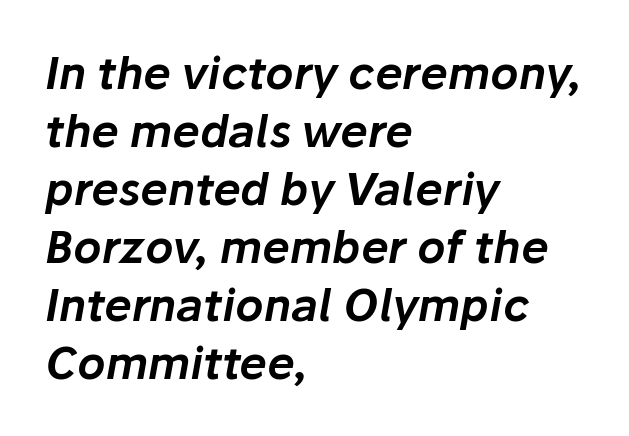
{"italic": "yes", "lean": "right", "slant_degrees": 10, "width": "normal", "stroke_contrast": "low", "x_height": "medium", "monospaced": "no", "underline": "no", "align": "left", "line_spacing": "normal", "line_spacing_ratio": 1.32, "letter_spacing": "normal", "letter_spacing_em": 0.0, "glyph_px": 44}
